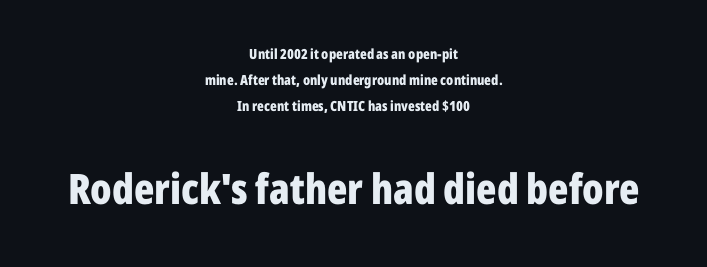
The image shows 42 px bold, condensed sans-serif type, upright; set centered, line spacing 1.87x, normal letter spacing, not underlined; the second (bottom) block is 3.0x larger; low stroke contrast and a medium x-height.
